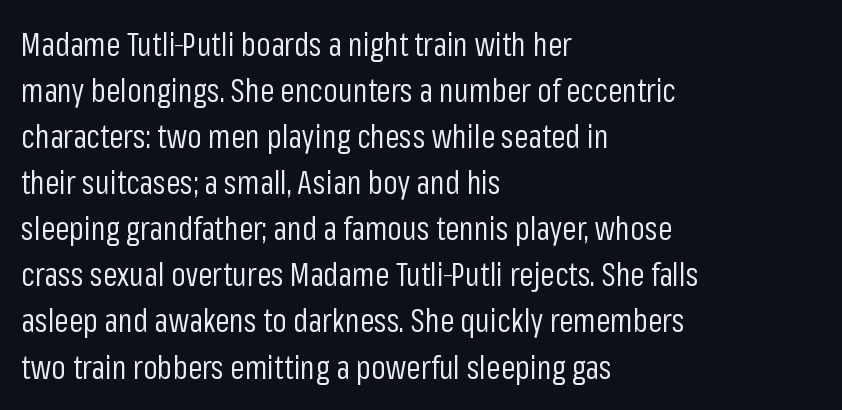
Characters remain perfectly vertical along every line. Normally led — the rows are evenly, conventionally spaced. Spacing between characters is what you'd get straight out of the box. Stems here are at most as thick as an everyday book face.
